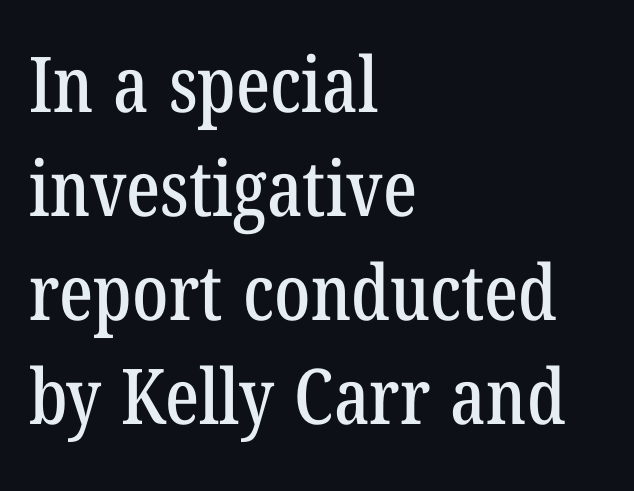
The image shows 77 px condensed serif type; set left-aligned, normal line spacing (1.35x), normal letter spacing, not underlined; low stroke contrast and a medium x-height.
